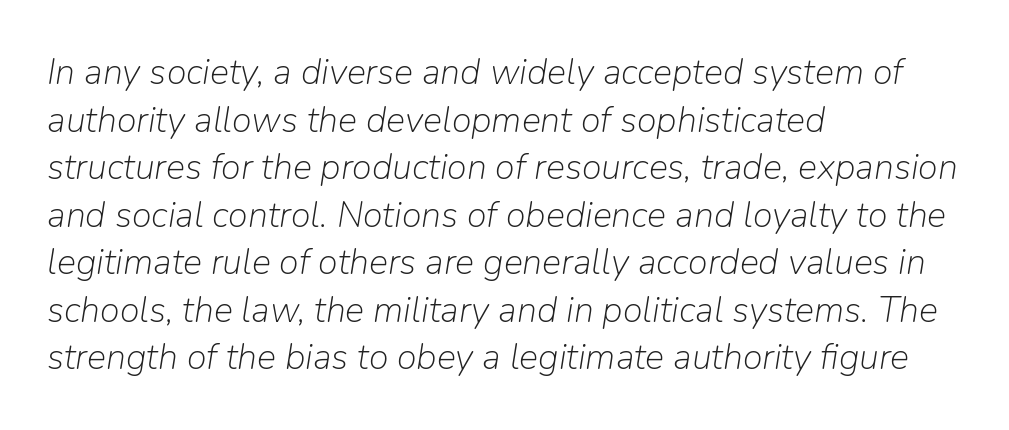
{"italic": "yes", "lean": "right", "slant_degrees": 9, "bold": "no", "weight": "light", "width": "normal", "stroke_contrast": "low", "x_height": "medium", "monospaced": "no", "underline": "no", "align": "left", "line_spacing": "normal", "line_spacing_ratio": 1.32, "letter_spacing": "normal", "letter_spacing_em": 0.0, "glyph_px": 36}
